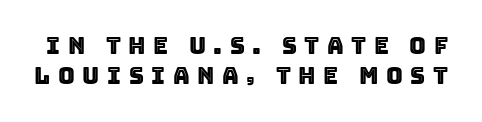
Q: Is the text italic (slanted)? A: No, it is upright.
Q: Is the text underlined? A: No.
Q: Is the spacing between letters normal or unusually wide? A: Unusually wide.
Q: Is the spacing between lines tight, normal or loose? A: Normal.
